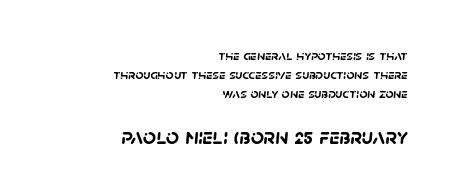
Thick stems and heavy bowls — unmistakably bold. A student would call this right alignment; a typographer would say flush right, rag left. Of the two passages, the one underneath uses the larger point size. The block of text has a typical density, with ordinary space between rows. Decoration check: the copy has no underline.
